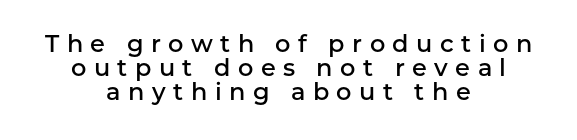
The image shows 24 px text type, upright; set centered, tight line spacing (1.01x), unusually wide letter spacing (+0.31 em), not underlined.
